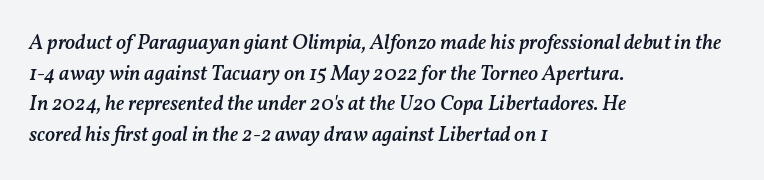
The font's italic variant was chosen for this text. Decoration check: the copy has no underline. Compared with typical body copy, the letter spacing here is the same. The passage shown stacks its lines at a standard gap.
